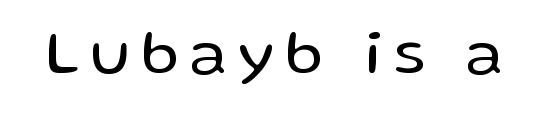
In terms of letterform style, serifs are entirely absent. Descenders are the only things crossing below the line. You can tell it's not italic because the verticals are truly vertical. Spacing verdict: proportional, widths tailored to each character. Each stroke keeps to a modest, everyday thickness or less.
